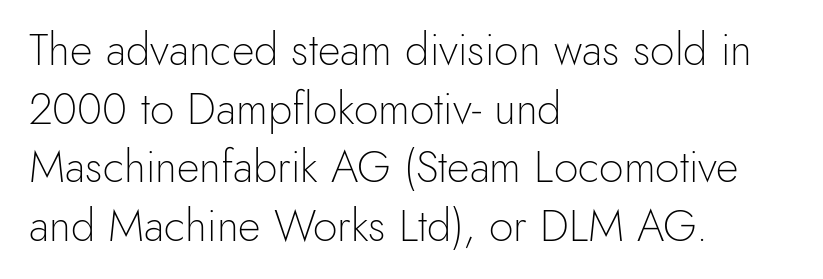
The font sits on the lighter half of the weight spectrum, regular included. The type sits square on the baseline with zero lean. These lines stack with their left ends in a neat column. This rendering features lettering with no underline. Spacing between characters is what you'd get straight out of the box.
